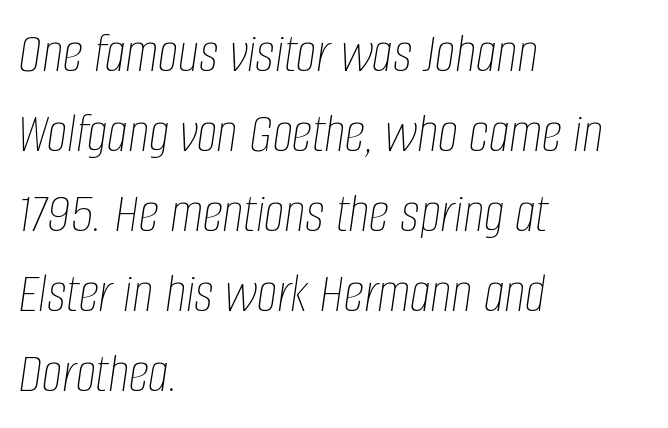
The image shows 58 px thin, condensed type, italic (leaning right); set left-aligned, normal line spacing (1.38x), normal letter spacing, not underlined; low stroke contrast and a large x-height.
